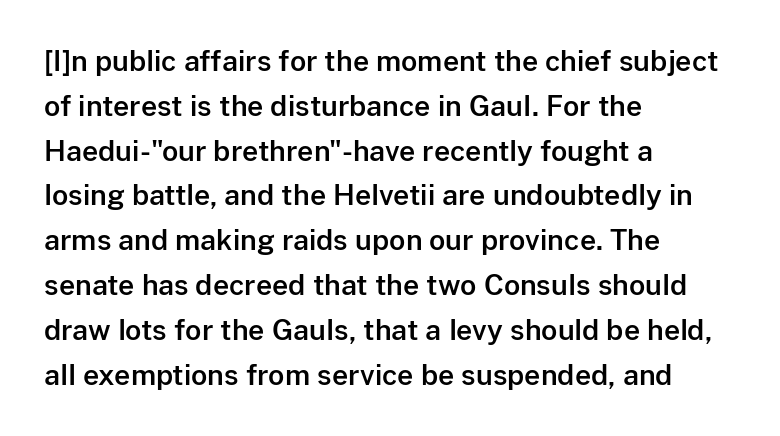
Q: Is the text italic (slanted)? A: No, it is upright.
Q: Is the typeface a serif or a sans-serif typeface? A: Sans-serif.
Q: Is the text underlined? A: No.
Q: How is the paragraph aligned? A: Left-aligned.
Q: Is the spacing between letters normal or unusually wide? A: Normal.
Q: Is the spacing between lines tight, normal or loose? A: Normal.
Q: Width (condensed, normal, or wide)? A: Normal.
Q: Stroke contrast? A: Low.
Q: x-height? A: Medium.
Q: Monospaced? A: No.
